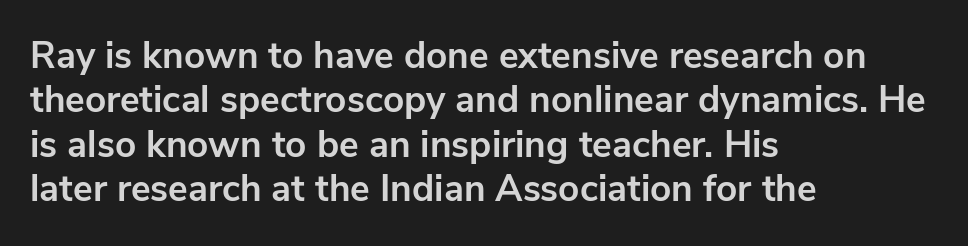
The image shows 37 px bold sans-serif type, upright; set left-aligned, line spacing 1.2x, normal letter spacing, not underlined; low stroke contrast and a medium x-height.
